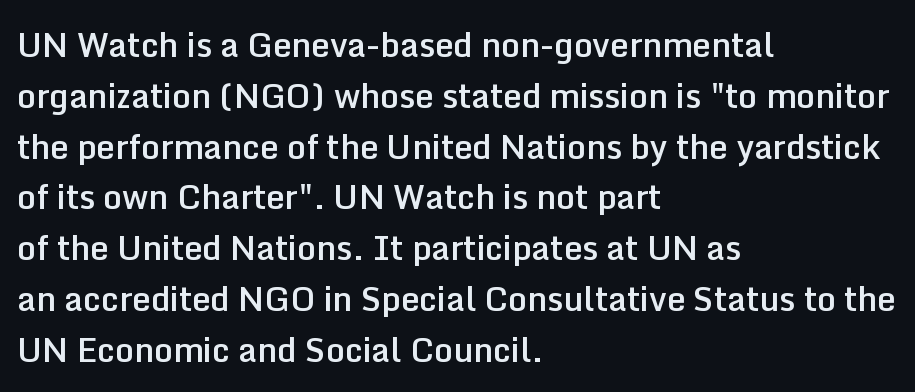
The image shows 33 px semibold sans-serif type, upright; set left-aligned, normal line spacing (1.54x), normal letter spacing, not underlined; low stroke contrast and a medium x-height.
